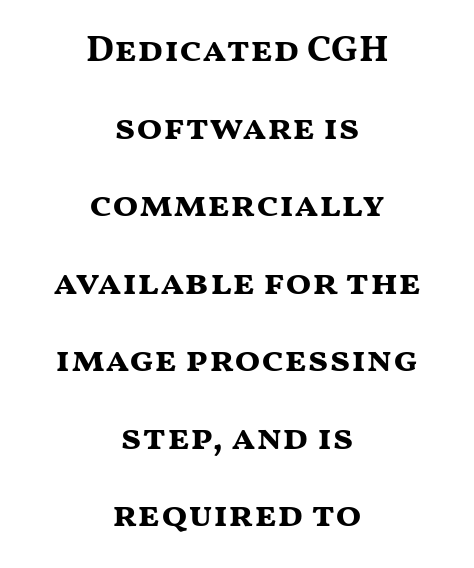
The image shows 38 px bold, wide sans-serif type, upright; set centered, loose line spacing (2.04x), normal letter spacing, not underlined; medium stroke contrast and a medium x-height.
